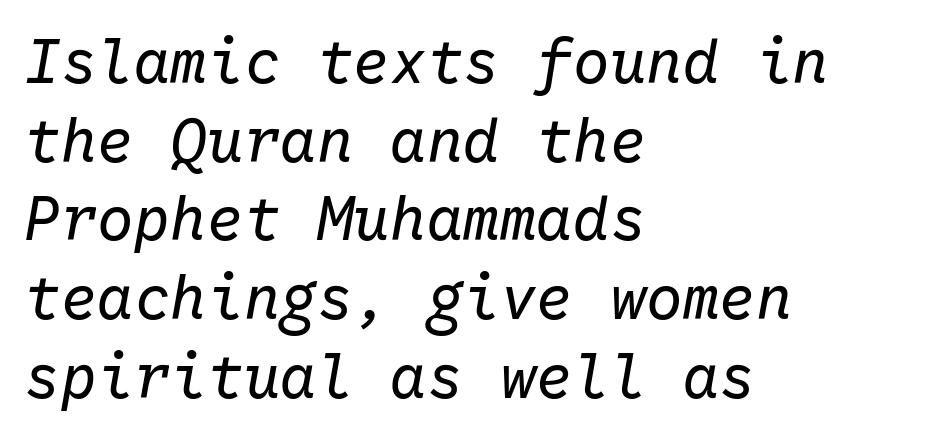
{"italic": "yes", "lean": "right", "slant_degrees": 10, "bold": "no", "weight": "regular", "width": "normal", "stroke_contrast": "low", "x_height": "medium", "monospaced": "yes", "underline": "no", "align": "left", "line_spacing": "normal", "line_spacing_ratio": 1.29, "letter_spacing": "normal", "letter_spacing_em": 0.0, "glyph_px": 61}
